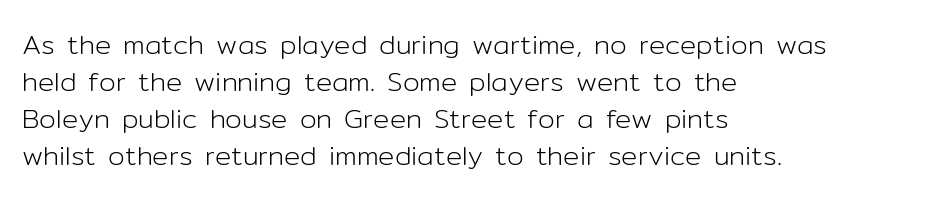
The image shows 27 px text type, upright; set left-aligned, normal line spacing (1.37x), normal letter spacing, not underlined.
